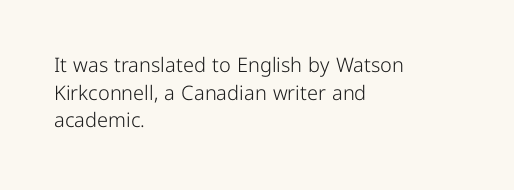
{"italic": "no", "bold": "no", "underline": "no", "align": "left", "line_spacing": "normal", "line_spacing_ratio": 1.38, "letter_spacing": "normal", "letter_spacing_em": 0.0, "glyph_px": 20}
